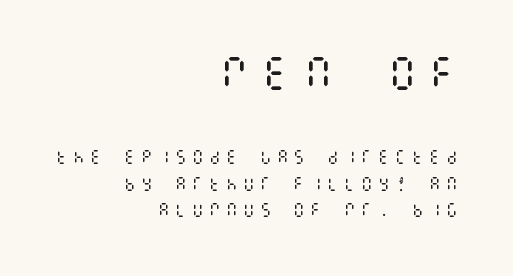
The image shows 37 px regular-weight, condensed type, upright; set right-aligned, line spacing 1.75x, unusually wide letter spacing (+0.33 em), not underlined; the first (top) block is 2.47x larger; medium stroke contrast and a large x-height.
